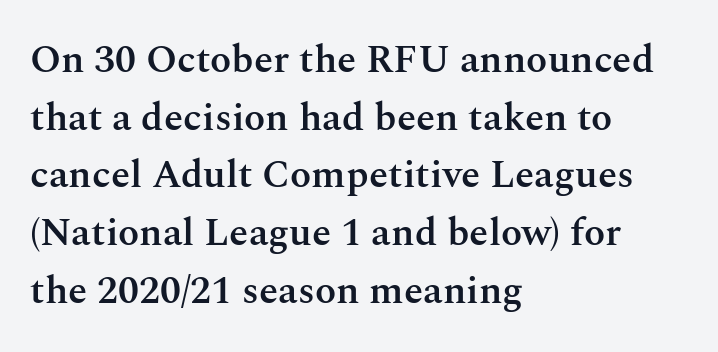
{"serif": "yes", "italic": "no", "bold": "semi", "weight": "semibold", "width": "normal", "stroke_contrast": "medium", "x_height": "medium", "monospaced": "no", "underline": "no", "align": "left", "line_spacing": "normal", "line_spacing_ratio": 1.48, "letter_spacing": "normal", "letter_spacing_em": 0.0, "glyph_px": 39}
